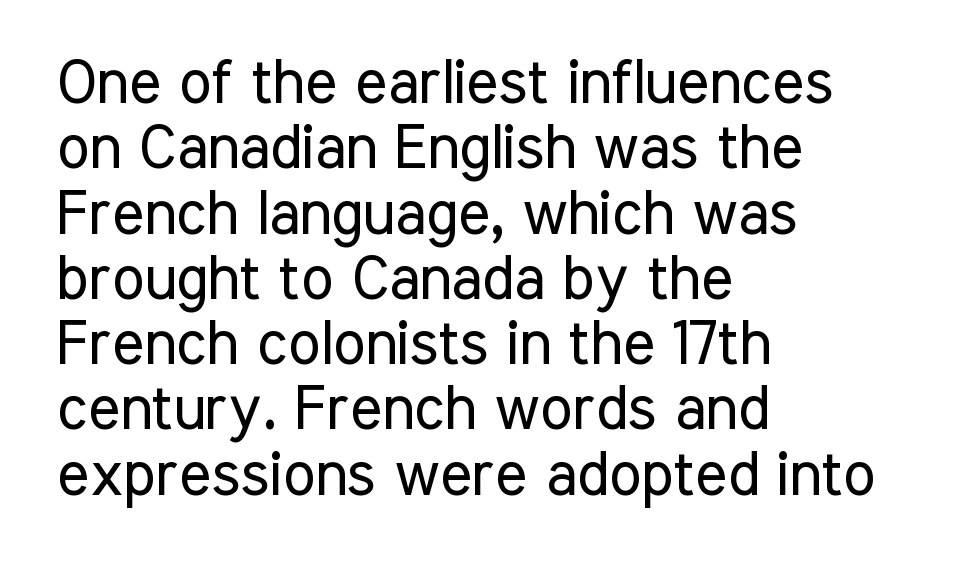
A light-to-regular cut is what we see here. Visually the block forms a straight wall on the left and a jagged coastline on the right. The face used here is a sans, in the tradition of grotesques and geometrics. Anything drawn beneath the words? Only blank space.
